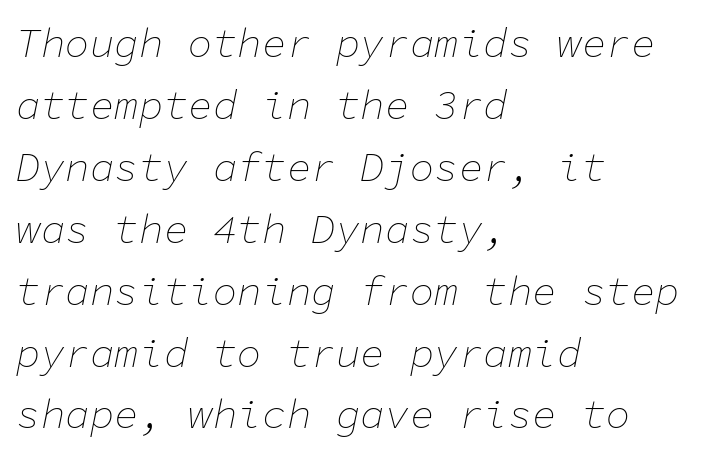
{"italic": "yes", "lean": "right", "slant_degrees": 11, "bold": "no", "weight": "thin", "width": "normal", "stroke_contrast": "low", "x_height": "medium", "monospaced": "yes", "underline": "no", "align": "left", "line_spacing": "normal", "line_spacing_ratio": 1.51, "letter_spacing": "normal", "letter_spacing_em": 0.0, "glyph_px": 41}
